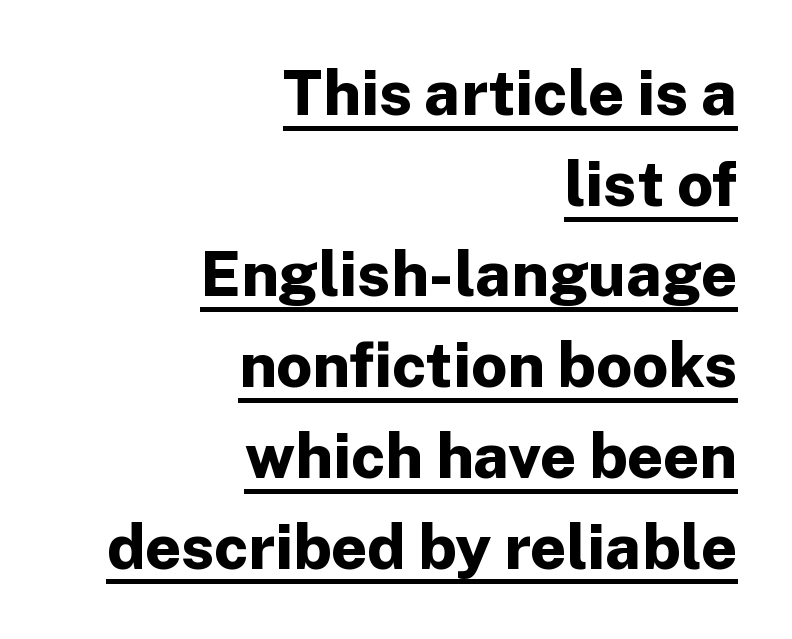
The image shows 63 px bold sans-serif type, upright; set right-aligned, normal line spacing (1.44x), normal letter spacing, underlined; low stroke contrast and a medium x-height.
